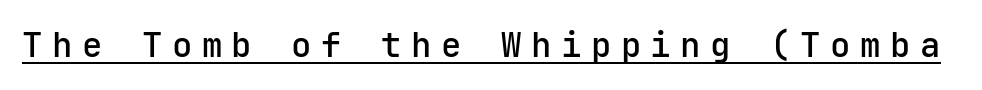
Is there an underline? Yes — a line sits under the letters. Check where the strokes stop: nothing finishes them off — pure sans. Substantial extra tracking has been applied to these lines. This is roman type, the default non-slanted kind. Look at the stroke-to-counter ratio: somewhat heavy, a semibold.
